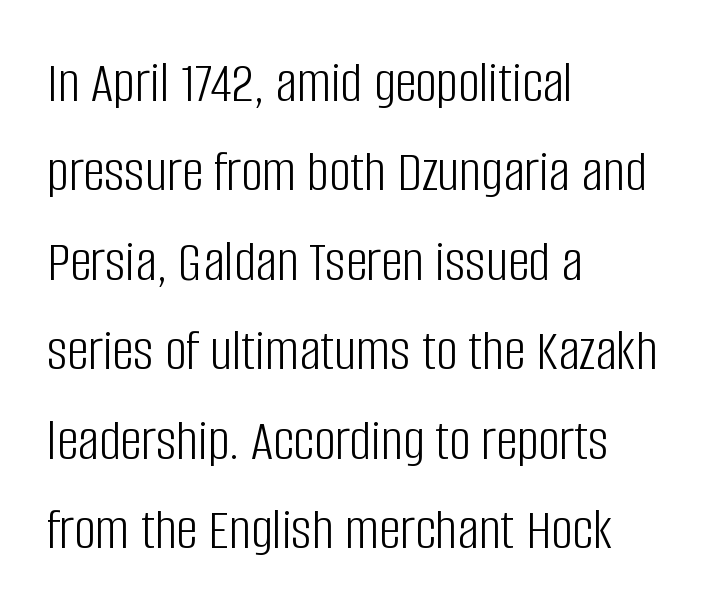
Honestly, the letter spacing is just normal — you wouldn't notice it. Posture: vertical. The font family rendered here belongs to the sans-serif group. This sample is left-justified, so line endings fall wherever the words run out. Spacing verdict: proportional, widths tailored to each character.
